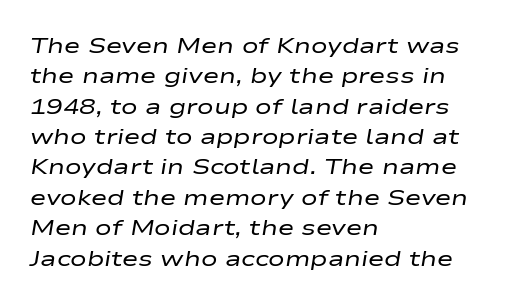
Q: Is the text bold? A: No.
Q: Is the text italic (slanted)? A: Yes, it leans right by about 9 degrees.
Q: Is the text underlined? A: No.
Q: How is the paragraph aligned? A: Left-aligned.
Q: Is the spacing between letters normal or unusually wide? A: Normal.
Q: Is the spacing between lines tight, normal or loose? A: Normal.
